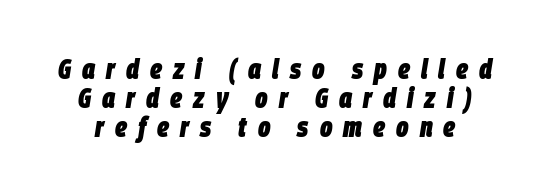
Q: Is the text bold? A: Yes.
Q: Is the text italic (slanted)? A: Yes, it leans right by about 9 degrees.
Q: Is the text underlined? A: No.
Q: Is the spacing between letters normal or unusually wide? A: Unusually wide.
Q: Is the spacing between lines tight, normal or loose? A: Tight.
Q: Width (condensed, normal, or wide)? A: Condensed.
Q: Stroke contrast? A: Low.
Q: x-height? A: Large.
Q: Monospaced? A: No.
